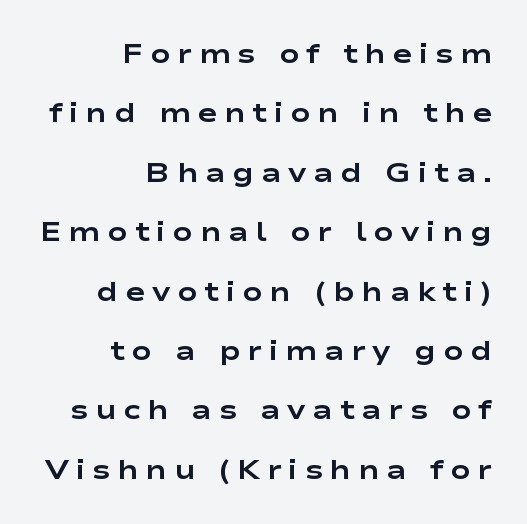
{"italic": "no", "bold": "yes", "underline": "no", "align": "right", "line_spacing": "loose", "line_spacing_ratio": 2.2, "letter_spacing": "wide", "letter_spacing_em": 0.25, "glyph_px": 27}
